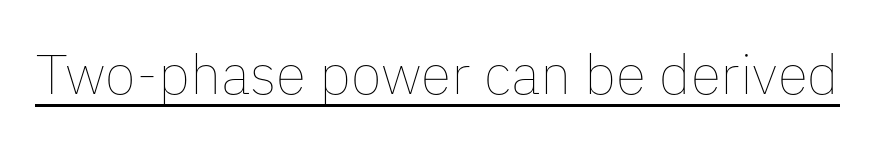
{"italic": "no", "bold": "no", "weight": "thin", "width": "normal", "stroke_contrast": "low", "x_height": "medium", "monospaced": "no", "underline": "yes", "letter_spacing": "normal", "letter_spacing_em": 0.0, "glyph_px": 56}
